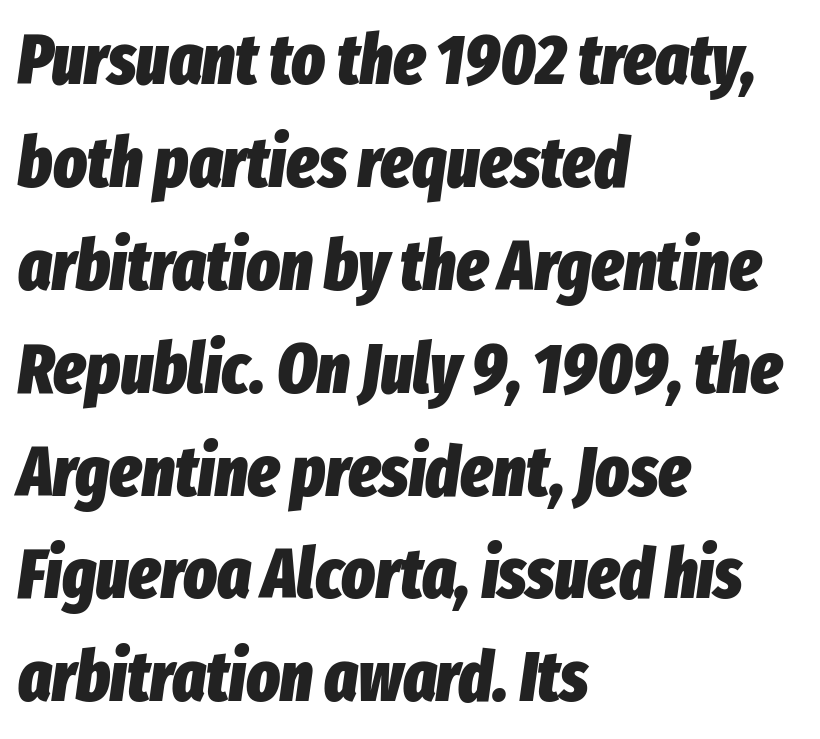
In terms of posture, this sample is oblique. The passage shown is not underscored anywhere. Rows of type keep a routine distance in the vertical direction. Every letter is thick-stroked: bold, no question. The letters sit at their default tracking, neither squeezed nor spread.
